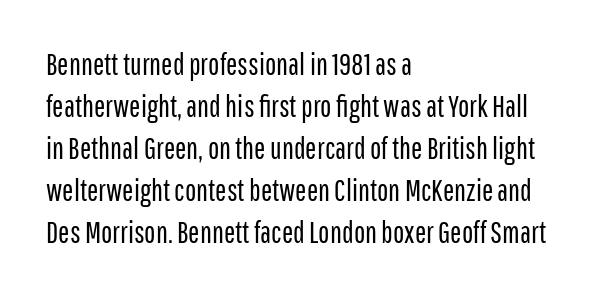
Q: Is the text bold? A: No.
Q: Is the text italic (slanted)? A: No, it is upright.
Q: Is the typeface a serif or a sans-serif typeface? A: Sans-serif.
Q: Is the text underlined? A: No.
Q: How is the paragraph aligned? A: Left-aligned.
Q: Is the spacing between letters normal or unusually wide? A: Normal.
Q: Is the spacing between lines tight, normal or loose? A: Normal.
Q: Width (condensed, normal, or wide)? A: Condensed.
Q: Stroke contrast? A: Low.
Q: x-height? A: Medium.
Q: Monospaced? A: No.
